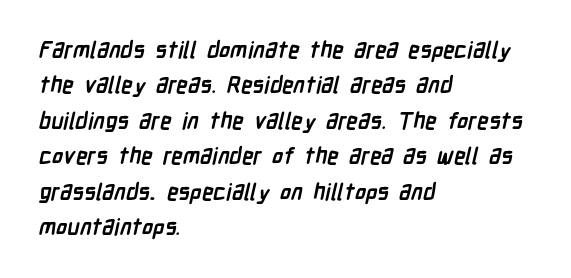
Q: Is the text bold? A: Yes.
Q: Is the text underlined? A: No.
Q: How is the paragraph aligned? A: Left-aligned.
Q: Is the spacing between letters normal or unusually wide? A: Normal.
Q: Is the spacing between lines tight, normal or loose? A: Normal.
